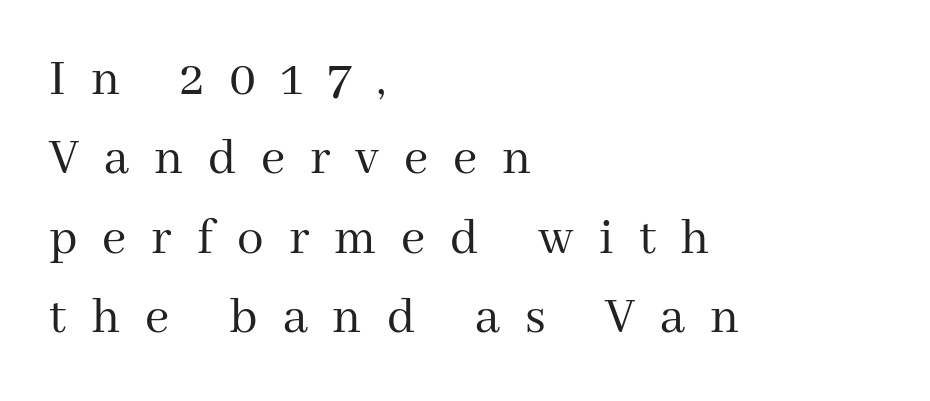
The image shows 53 px regular-weight serif type, upright; set left-aligned, normal line spacing (1.5x), unusually wide letter spacing (+0.47 em), not underlined; medium stroke contrast and a medium x-height.
